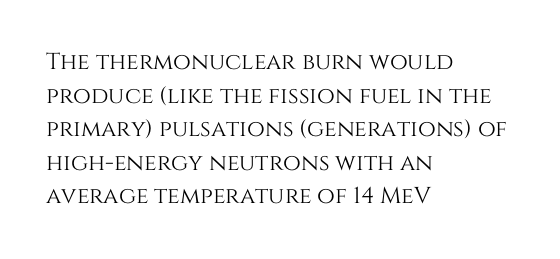
Q: Is the text italic (slanted)? A: No, it is upright.
Q: Is the text underlined? A: No.
Q: How is the paragraph aligned? A: Left-aligned.
Q: Is the spacing between letters normal or unusually wide? A: Normal.
Q: Is the spacing between lines tight, normal or loose? A: Normal.
